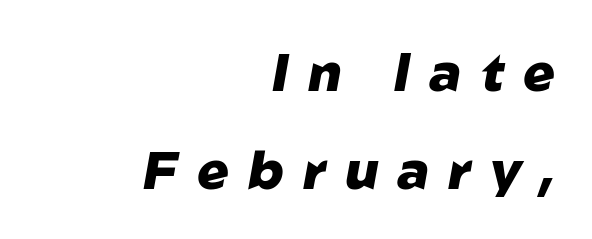
Q: Is the text bold? A: Yes.
Q: Is the text italic (slanted)? A: Yes, it leans right by about 10 degrees.
Q: Is the text underlined? A: No.
Q: How is the paragraph aligned? A: Right-aligned.
Q: Is the spacing between letters normal or unusually wide? A: Unusually wide.
Q: Width (condensed, normal, or wide)? A: Normal.
Q: Stroke contrast? A: Low.
Q: x-height? A: Medium.
Q: Monospaced? A: No.
